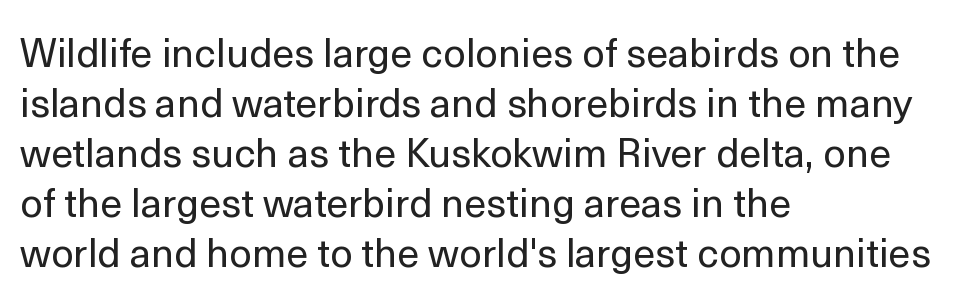
The image shows 40 px regular-weight sans-serif type, upright; set left-aligned, normal line spacing (1.25x), normal letter spacing, not underlined; a medium x-height.
